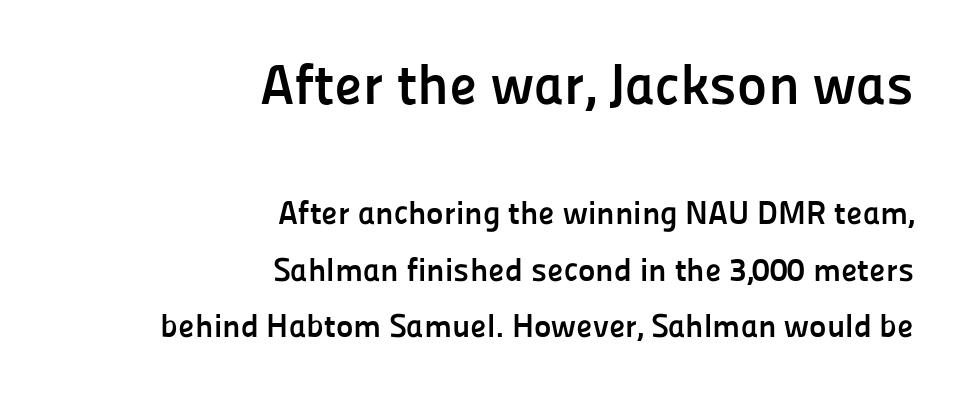
{"serif": "no", "italic": "no", "bold": "yes", "weight": "semibold", "width": "normal", "stroke_contrast": "low", "x_height": "medium", "monospaced": "no", "underline": "no", "align": "right", "line_spacing": "normal", "line_spacing_ratio": 1.7, "letter_spacing": "normal", "letter_spacing_em": 0.0, "larger_block": "first", "size_ratio": 1.73, "glyph_px": 57}
